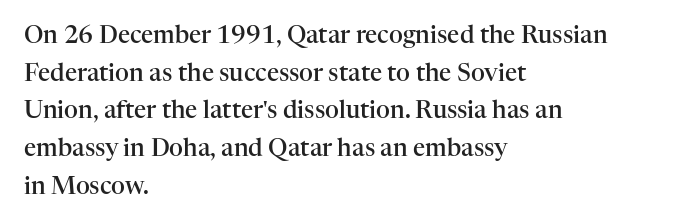
{"italic": "no", "bold": "semi", "underline": "no", "align": "left", "line_spacing": "normal", "line_spacing_ratio": 1.57, "letter_spacing": "normal", "letter_spacing_em": 0.0, "glyph_px": 24}
